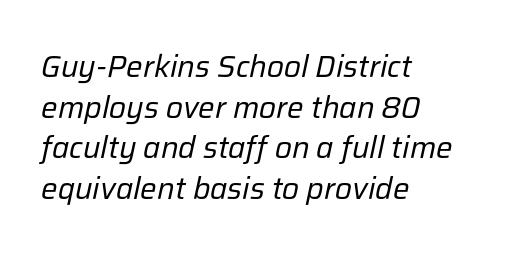
The specimen omits any rule beneath the text block's lines. Is the type slanted? Yes — the strokes lean at a clear angle. The compositor pushed each line to the left boundary. Varying glyph widths throughout — classic text-font behaviour. The letters sit at their default tracking, neither squeezed nor spread.
